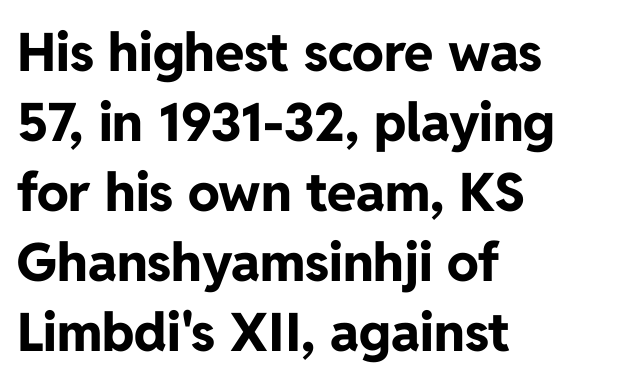
The passage shown is typed in a proportional face where columns would drift. Summary of weight: heavy, a full bold. This is the regular roman posture of the typeface. Type without underlining. The typeface chosen for these lines omits serifs. The rows are spaced the way most documents space them.
